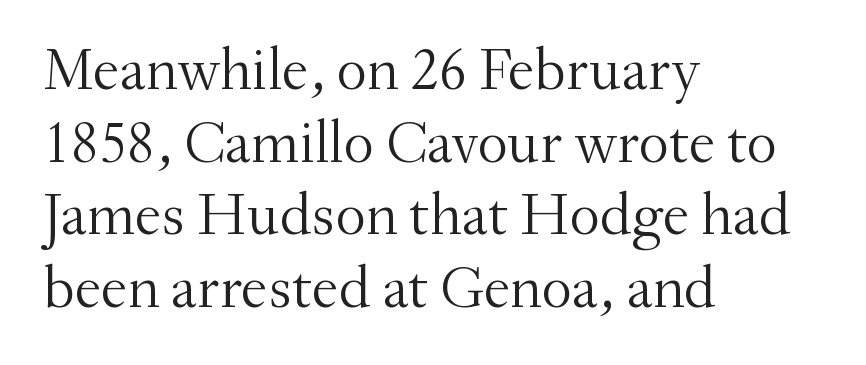
Q: Is the text bold? A: No.
Q: Is the text italic (slanted)? A: No, it is upright.
Q: Is the typeface a serif or a sans-serif typeface? A: Serif.
Q: Is the text underlined? A: No.
Q: How is the paragraph aligned? A: Left-aligned.
Q: Is the spacing between letters normal or unusually wide? A: Normal.
Q: Width (condensed, normal, or wide)? A: Normal.
Q: Stroke contrast? A: Medium.
Q: x-height? A: Small.
Q: Monospaced? A: No.
